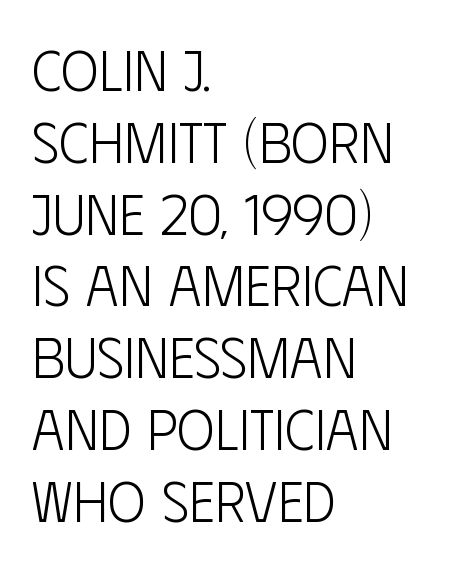
This reads as an unemphasized weight, regular at the heaviest. A typesetter would call this proportional, since set widths differ per character. Decoration check: the copy has no underline. Compared with typical body copy, the letter spacing here is the same. The block of text has a typical density, with ordinary space between rows.
